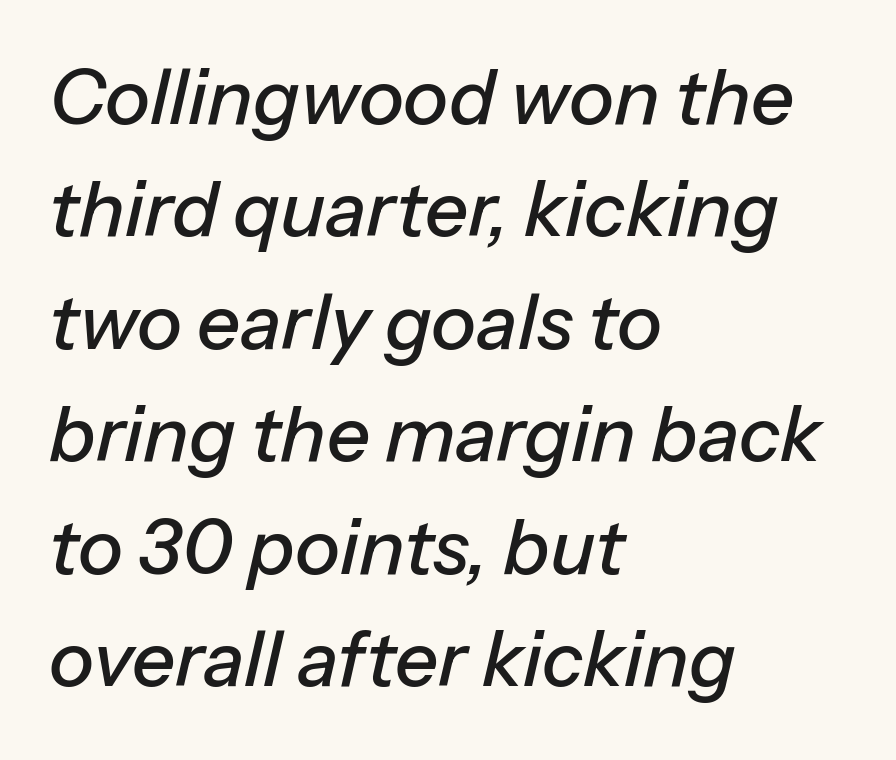
Each new line begins a customary step beneath the previous one. Typeset ragged right — the left edge is the straight one. The glyphs are unaccompanied by any horizontal stroke below them. Yep, that's italic — everything's leaning. A typesetter would call this proportional, since set widths differ per character.
